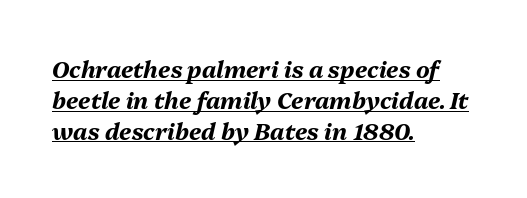
Q: Is the text bold? A: Yes.
Q: Is the text italic (slanted)? A: Yes, it leans right by about 13 degrees.
Q: Is the text underlined? A: Yes.
Q: How is the paragraph aligned? A: Left-aligned.
Q: Is the spacing between letters normal or unusually wide? A: Normal.
Q: Is the spacing between lines tight, normal or loose? A: Normal.
